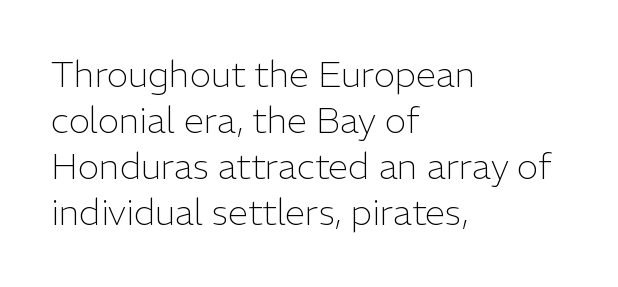
No word sits above an underline. Is there much room between lines? A standard amount, neither cramped nor airy. There is no visible air inserted between adjacent glyphs. Each letter's strokes conclude bluntly, with no projecting serifs. The setting favours the left margin, as ordinary paragraphs usually do. These lines were composed using upright roman letters.
